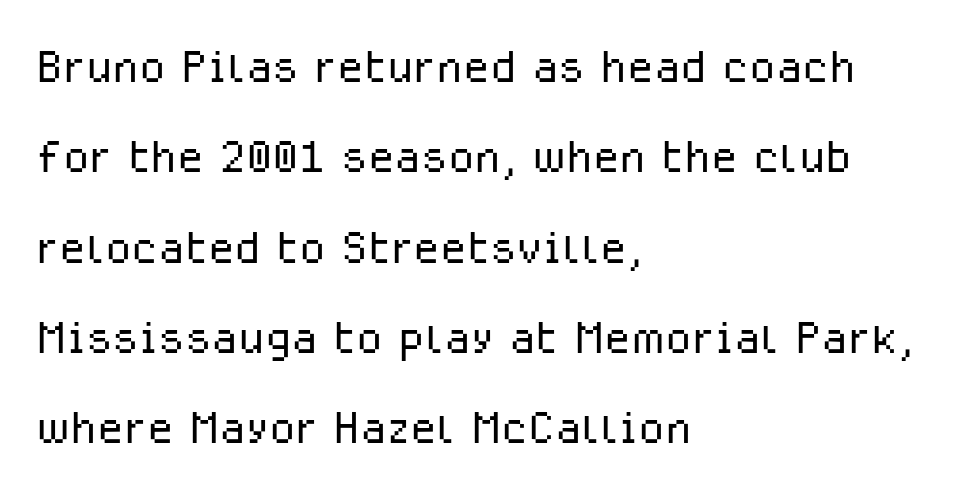
A sans-serif font was chosen for this passage. Heft: none added — not bold. Unlike italic type, these characters show no tilt at all. How are the letters spaced? Ordinarily, with no added tracking. Think of a printed novel: that variable character pitch is what you see here. Quick note: underline off.
